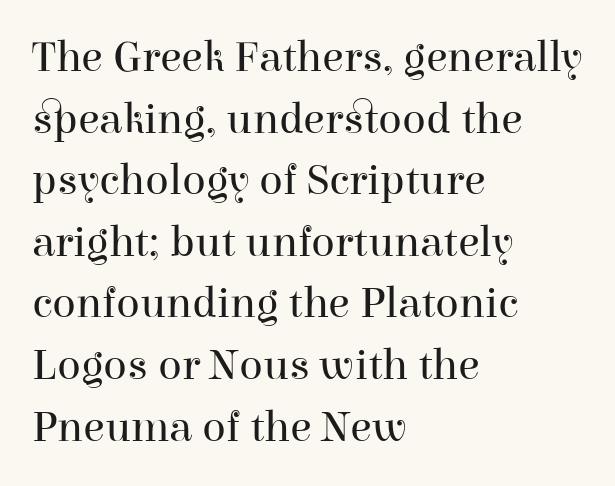
Is this a fixed-width face? No — the glyphs have proportional, varying widths. Descender tails drop into unmarked territory. The typography opts for an upright posture over an oblique one. Little horizontal feet cap the strokes, marking this as serif type.
